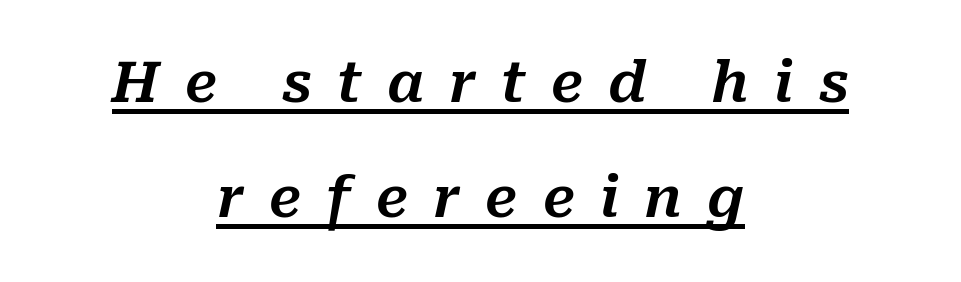
Q: Is the text italic (slanted)? A: Yes, it leans right by about 10 degrees.
Q: Is the text underlined? A: Yes.
Q: How is the paragraph aligned? A: Centered.
Q: Is the spacing between letters normal or unusually wide? A: Unusually wide.
Q: Is the spacing between lines tight, normal or loose? A: Loose.
Q: Width (condensed, normal, or wide)? A: Normal.
Q: Stroke contrast? A: Medium.
Q: x-height? A: Medium.
Q: Monospaced? A: No.
